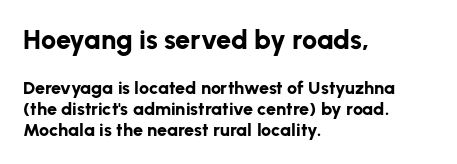
A bare baseline throughout the passage. Is the block centered? No — it sits flush against the left margin. You'd pick this weight for a headline — it's a proper bold. The typography opts for an upright posture over an oblique one. Size contrast runs from large at the top to small at the bottom.
